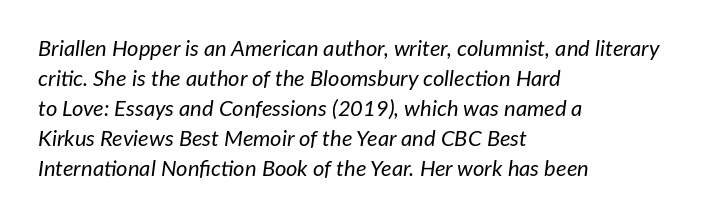
The image shows 22 px text type, italic (leaning right); set left-aligned, normal line spacing (1.36x), normal letter spacing, not underlined.
